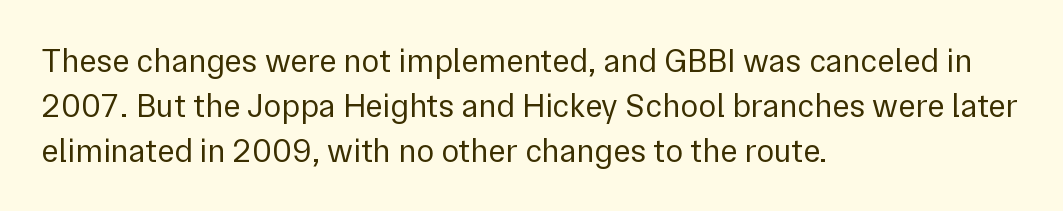
Default kerning and tracking; the words read as compact shapes. Each letter's strokes conclude bluntly, with no projecting serifs. The face used here is proportionally spaced, like ordinary book or web type. If you drew a ruler down the left edge, every line would touch it.
